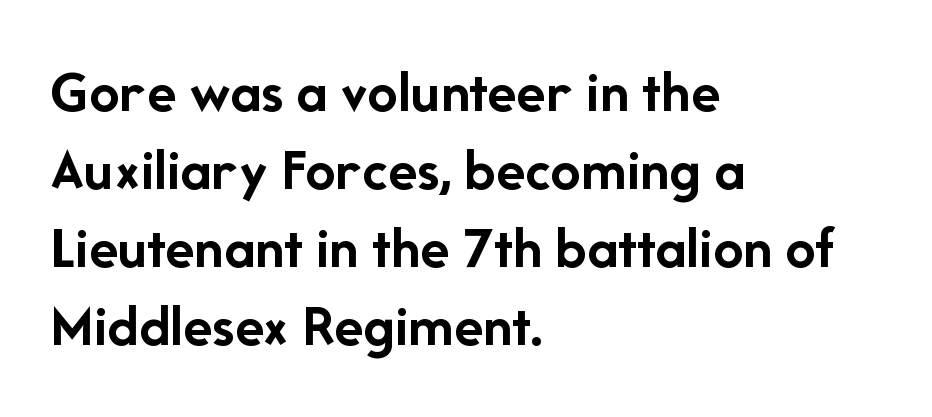
This sample uses a sans-serif face. The strip under each line holds only bare page. Strong, thick strokes mark this as bold type. No extra tracking has been applied to these lines. Do the letters lean? They stand straight.
